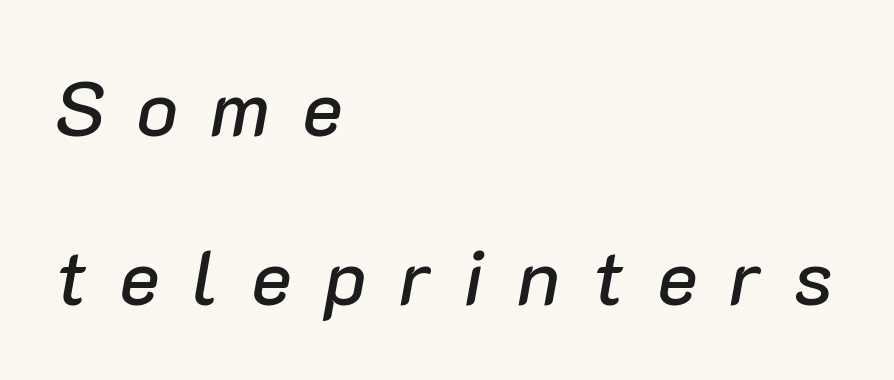
The image shows 77 px text type, italic (leaning right); set left-aligned, loose line spacing (2.19x), unusually wide letter spacing (+0.42 em), not underlined; low stroke contrast and a medium x-height.
